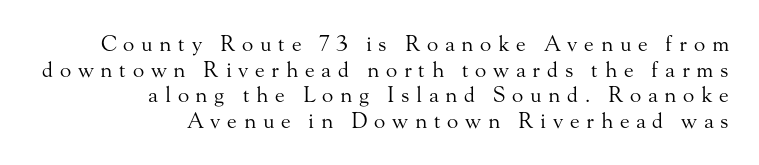
Q: Is the text bold? A: No.
Q: Is the text italic (slanted)? A: No, it is upright.
Q: Is the text underlined? A: No.
Q: How is the paragraph aligned? A: Right-aligned.
Q: Is the spacing between letters normal or unusually wide? A: Unusually wide.
